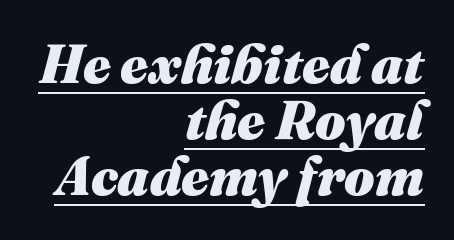
A flush-right, rag-left setting is used for this passage. Emphasis-style slanted type is in use. Do the characters align in a grid? No, the font is proportional. What's the leading like? Squeezed, with rows nearly overlapping. Caption: bold face, heavy strokes. Spacing between characters is what you'd get straight out of the box.
